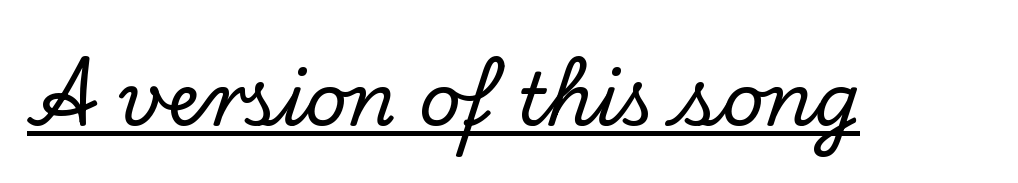
{"serif": "yes", "width": "normal", "stroke_contrast": "low", "x_height": "small", "monospaced": "no", "underline": "yes", "letter_spacing": "normal", "letter_spacing_em": 0.0, "glyph_px": 73}
